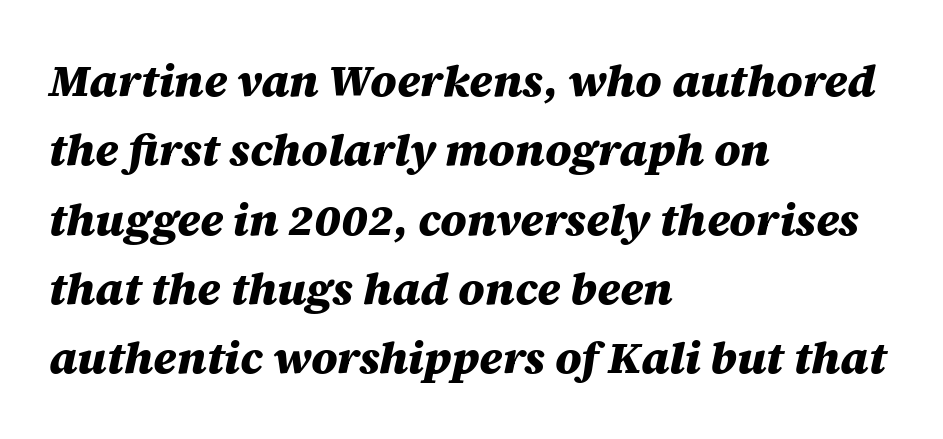
Set as a true bold cut, around the 700 mark. Visually the block forms a straight wall on the left and a jagged coastline on the right. The font's italic variant was chosen for this text. Baseline-to-baseline distance is the conventional proportion of letter height. Character widths vary here, with narrow letters taking less room than wide ones.
